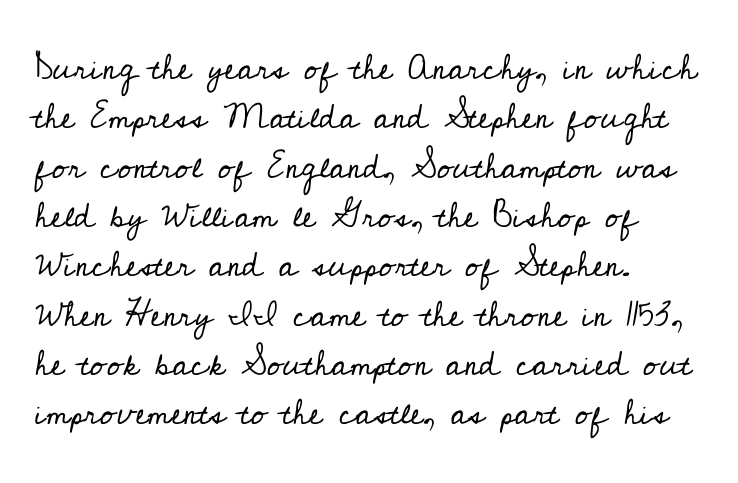
{"serif": "yes", "bold": "no", "weight": "regular", "width": "normal", "stroke_contrast": "low", "x_height": "small", "monospaced": "no", "underline": "no", "align": "left", "line_spacing": "normal", "line_spacing_ratio": 1.41, "letter_spacing": "normal", "letter_spacing_em": 0.0, "glyph_px": 35}
